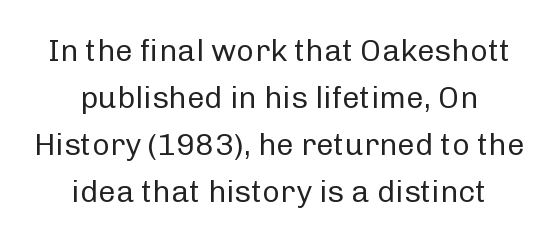
Line spacing here is normal. Stem width sits at or under what a default text font uses. Here the designer chose a conventional face with non-uniform glyph widths. A roman cut, with each character standing at attention. You could call the tracking neutral — neither tight nor loose.
